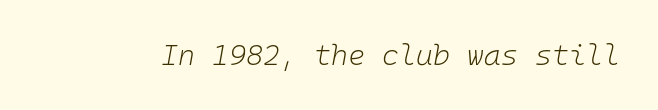
Caption: standard tracking, unaltered. The whole block is typeset with a tilt. The face looks like a standard text weight, possibly lighter. Quick note: underline off. This sample has the even, mechanical cadence of fixed-width lettering.
